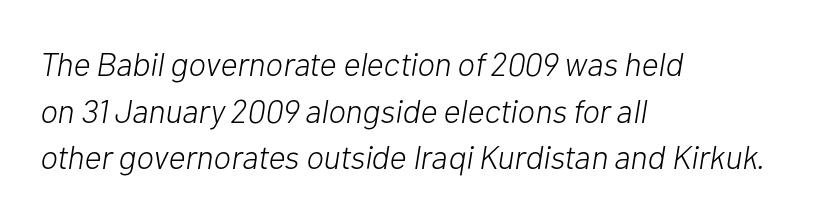
These lines are rendered in a variable-pitch font. Counters stay open thanks to moderate or lighter strokes. Does the lettering tilt? It does — this is italic. Default kerning and tracking; the words read as compact shapes. The string is rendered with underlining switched off. Does the leading feel generous? No, just average.
